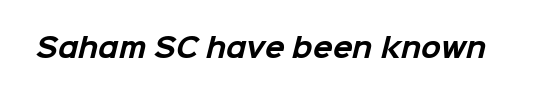
{"bold": "yes", "underline": "no", "letter_spacing": "normal", "letter_spacing_em": 0.0, "glyph_px": 26}
